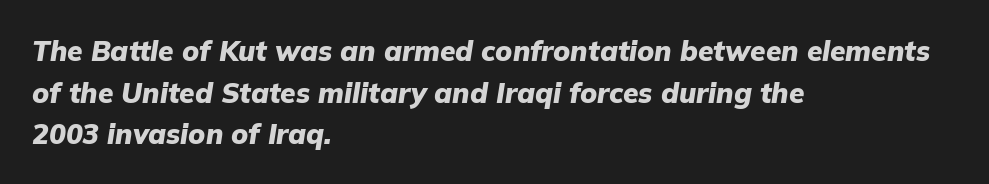
{"italic": "yes", "lean": "right", "slant_degrees": 9, "bold": "yes", "weight": "heavy", "width": "normal", "stroke_contrast": "low", "x_height": "medium", "monospaced": "no", "underline": "no", "align": "left", "line_spacing": "normal", "line_spacing_ratio": 1.49, "letter_spacing": "normal", "letter_spacing_em": 0.0, "glyph_px": 28}
